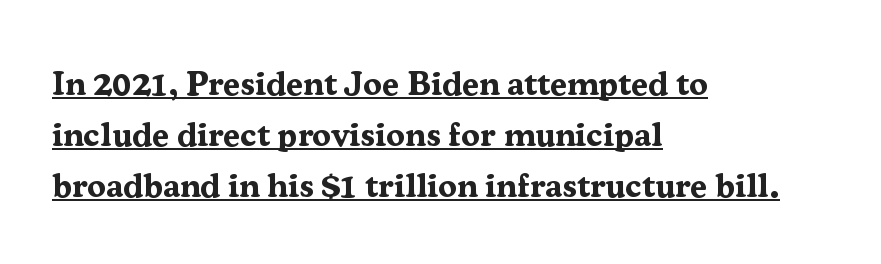
The image shows 34 px bold serif type, upright; set left-aligned, normal line spacing (1.5x), normal letter spacing, underlined; medium stroke contrast and a medium x-height.
